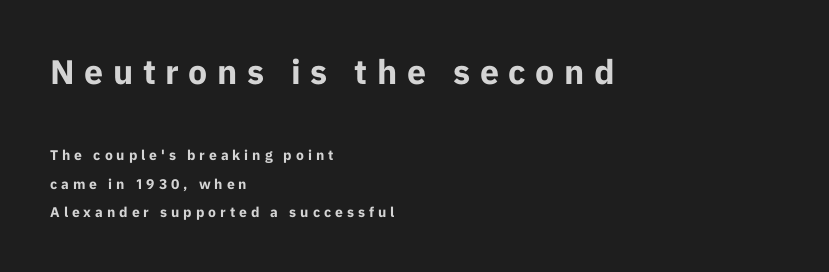
These lines stand farther apart than default settings would place them. You'd pick this weight for a headline — it's a proper bold. The string is rendered with underlining switched off. Loose tracking; the words dissolve into strings of separated letters. Horizontally, the lines are justified to the leading edge only.
